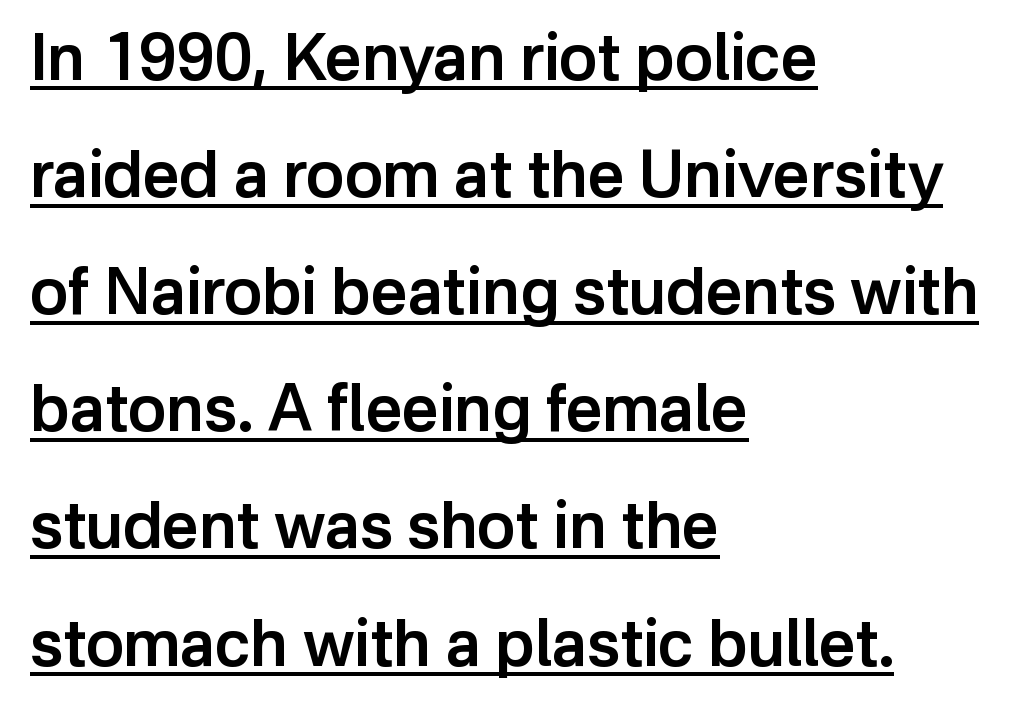
The image shows 64 px semibold sans-serif type, upright; set left-aligned, line spacing 1.83x, normal letter spacing, underlined; low stroke contrast and a medium x-height.
